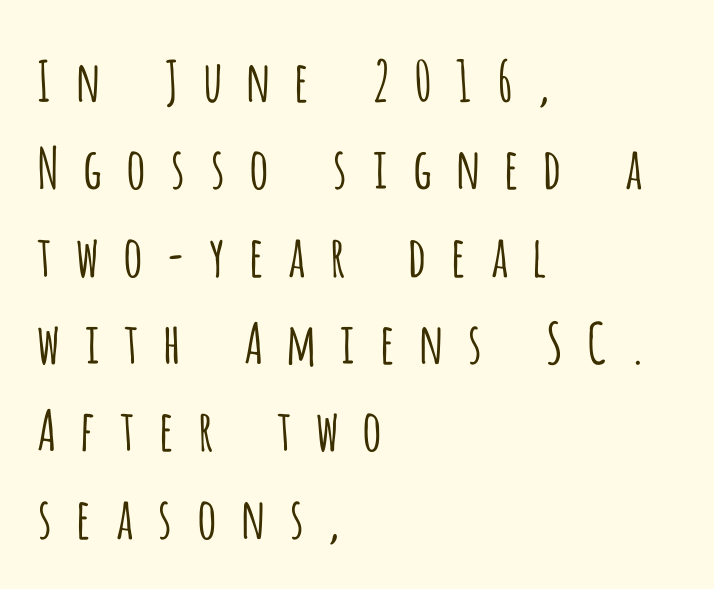
Q: Is the text bold? A: No.
Q: Is the text italic (slanted)? A: No, it is upright.
Q: Is the typeface a serif or a sans-serif typeface? A: Sans-serif.
Q: Is the text underlined? A: No.
Q: How is the paragraph aligned? A: Left-aligned.
Q: Is the spacing between letters normal or unusually wide? A: Unusually wide.
Q: Is the spacing between lines tight, normal or loose? A: Normal.
Q: Width (condensed, normal, or wide)? A: Condensed.
Q: Stroke contrast? A: Low.
Q: x-height? A: Large.
Q: Monospaced? A: No.
